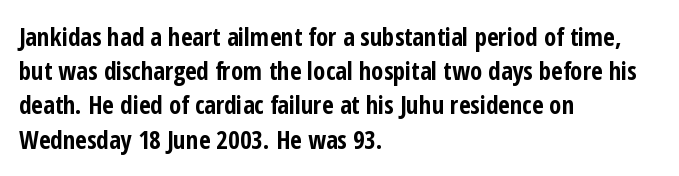
{"italic": "no", "bold": "yes", "underline": "no", "align": "left", "line_spacing": "normal", "line_spacing_ratio": 1.37, "letter_spacing": "normal", "letter_spacing_em": 0.0, "glyph_px": 25}
